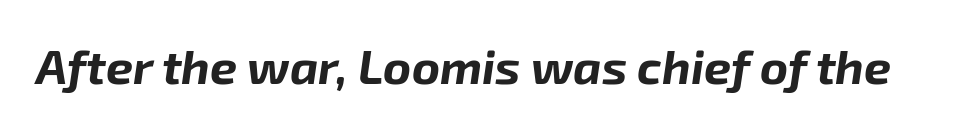
Note the varied advance widths — an 'i' is clearly narrower than an 'm'. Default kerning and tracking; the words read as compact shapes. You can tell it's italic because the verticals aren't actually vertical. These words are printed bold, with thick strokes throughout. The gap between lines stays unmarked.
